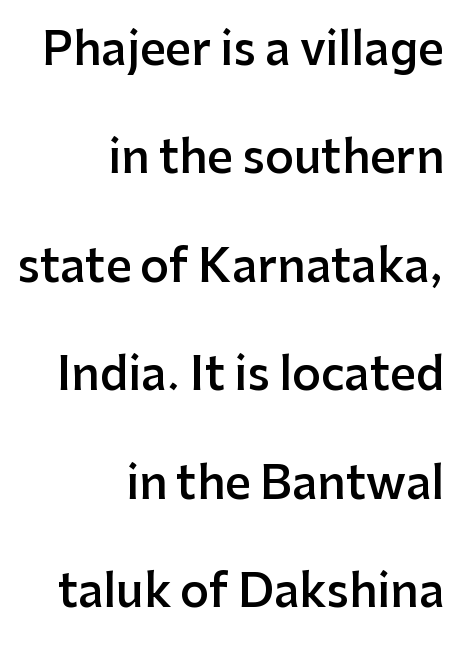
The image shows 45 px semibold sans-serif type, upright; set right-aligned, loose line spacing (2.41x), normal letter spacing, not underlined; low stroke contrast and a medium x-height.
